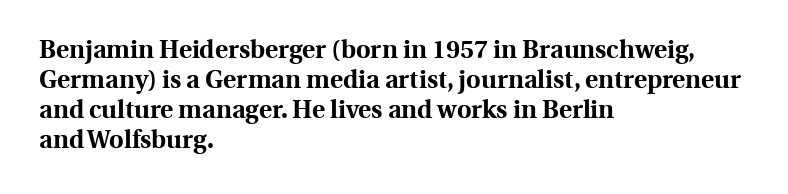
Default kerning and tracking; the words read as compact shapes. The letters stand upright; this is a roman face. Pretty heavy lettering here — definitely bold. The words here are not underlined.
